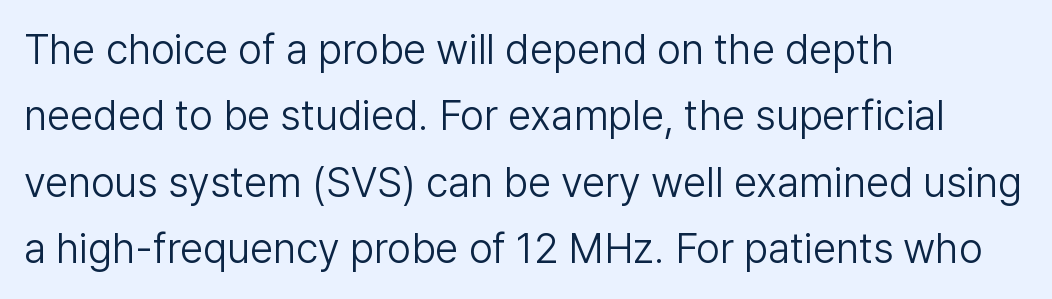
The image shows 42 px light sans-serif type, upright; set left-aligned, normal line spacing (1.58x), normal letter spacing, not underlined; low stroke contrast and a medium x-height.
